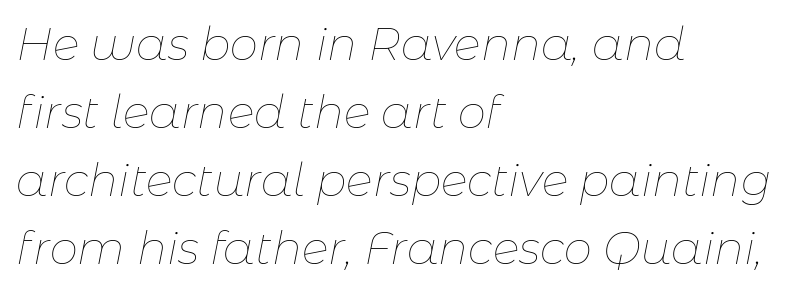
{"italic": "yes", "lean": "right", "slant_degrees": 11, "bold": "no", "weight": "thin", "width": "normal", "stroke_contrast": "low", "x_height": "medium", "monospaced": "no", "underline": "no", "align": "left", "line_spacing": "normal", "line_spacing_ratio": 1.51, "letter_spacing": "normal", "letter_spacing_em": 0.0, "glyph_px": 45}
